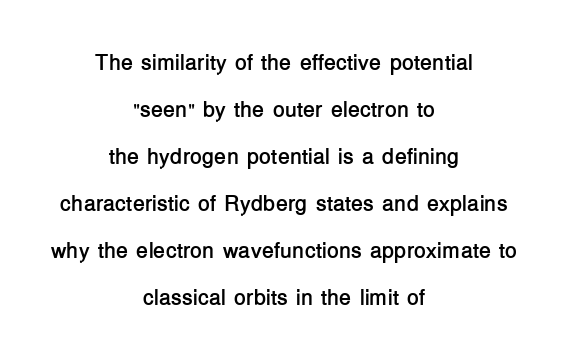
The zone under the glyphs is completely vacant. Compared with typical body copy, the letter spacing here is the same. Summary of vertical rhythm: relaxed, with wide interline spacing. I'd describe the lettering as bold — thick and assertive. In terms of posture, this sample is upright. The text block is weighted toward neither margin, spreading evenly from the middle.
